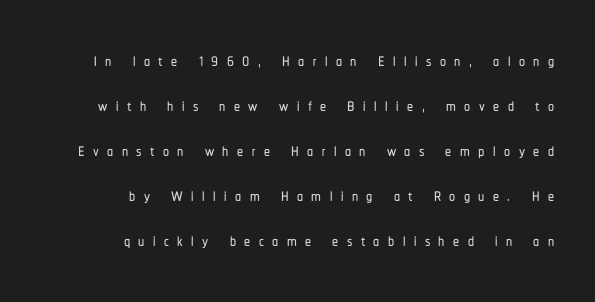
The image shows 24 px text type, upright; set right-aligned, line spacing 1.87x, unusually wide letter spacing (+0.35 em), not underlined.
